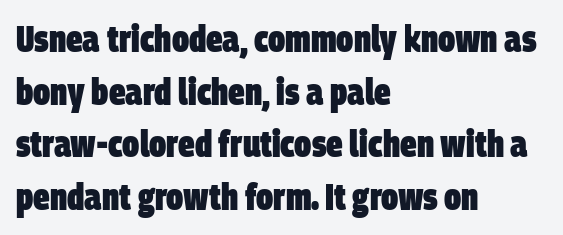
The image shows 37 px heavy, condensed sans-serif type; set left-aligned, normal line spacing (1.42x), normal letter spacing, not underlined; low stroke contrast and a large x-height.
